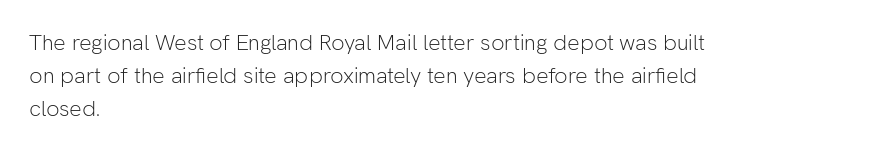
{"italic": "no", "bold": "no", "underline": "no", "align": "left", "line_spacing": "normal", "line_spacing_ratio": 1.51, "letter_spacing": "normal", "letter_spacing_em": 0.0, "glyph_px": 22}
